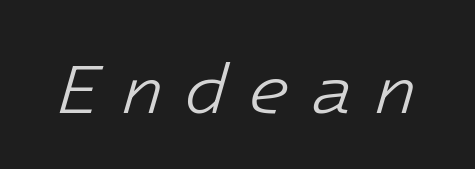
Would a proofreader flag this as italicized? Yes. Words float on clear page, feet unadorned. The letterforms sit at book weight or below. Tracking value appears strongly positive — letters spread wide. Each letter, wide or thin by design, is forced into the same width here.
